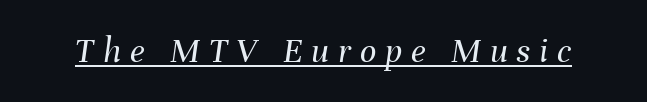
The image shows 36 px regular-weight type, italic (leaning right); set unusually wide letter spacing (+0.25 em), underlined; medium stroke contrast and a medium x-height.
